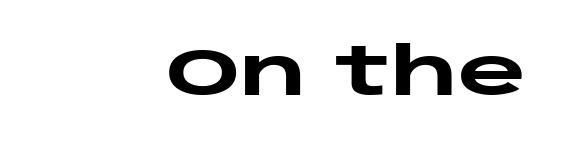
{"serif": "no", "italic": "no", "bold": "yes", "weight": "heavy", "width": "wide", "stroke_contrast": "low", "x_height": "large", "monospaced": "no", "underline": "no", "align": "right", "letter_spacing": "normal", "letter_spacing_em": 0.0, "glyph_px": 66}
